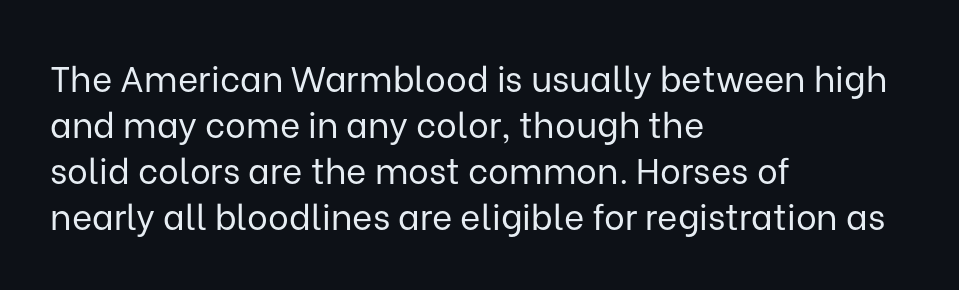
The setting favours the left margin, as ordinary paragraphs usually do. Rule under the text: the space is simply empty. Horizontal bands of white between lines are of average thickness. Weight: not bold — regular or lighter.
